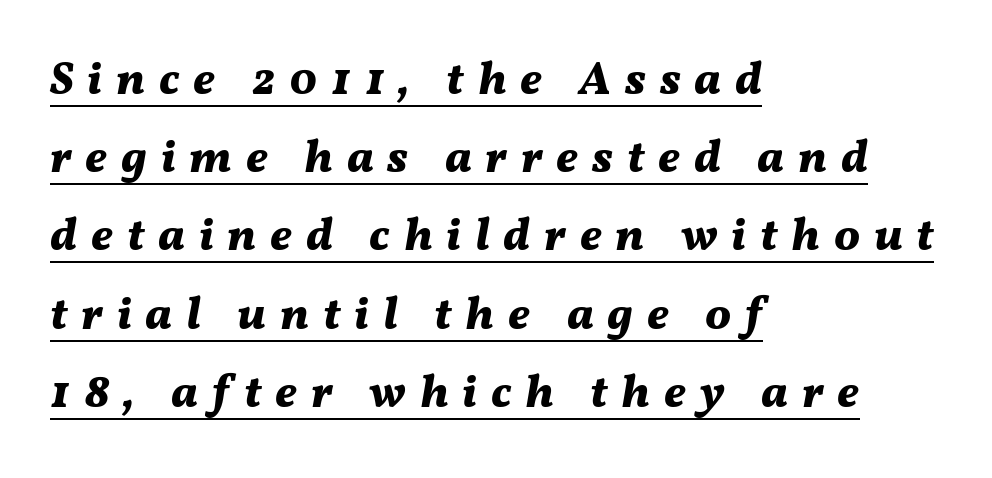
Q: Is the text bold? A: Yes.
Q: Is the text italic (slanted)? A: Yes, it leans right by about 11 degrees.
Q: Is the text underlined? A: Yes.
Q: How is the paragraph aligned? A: Left-aligned.
Q: Is the spacing between letters normal or unusually wide? A: Unusually wide.
Q: Is the spacing between lines tight, normal or loose? A: Normal.
Q: Width (condensed, normal, or wide)? A: Normal.
Q: Stroke contrast? A: Medium.
Q: x-height? A: Medium.
Q: Monospaced? A: No.
